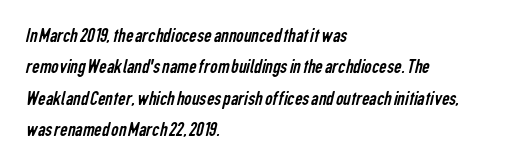
Horizontal alignment here is leftward, the default for most running prose. Inter-character spacing is left at the font's built-in metrics. The typeface has the unassuming heft of standard copy or less. Descender tails drop into unmarked territory. This sample keeps an unexceptional amount of space between lines.
